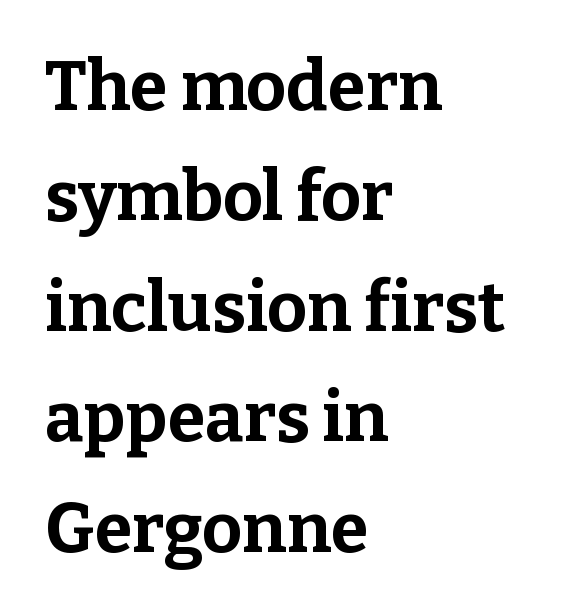
The image shows 69 px bold serif type, upright; set left-aligned, normal line spacing (1.6x), normal letter spacing, not underlined; low stroke contrast and a medium x-height.
